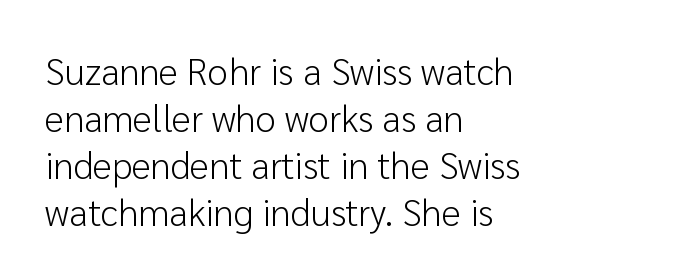
{"serif": "no", "italic": "no", "bold": "no", "weight": "light", "width": "normal", "stroke_contrast": "low", "x_height": "medium", "monospaced": "no", "underline": "no", "align": "left", "line_spacing": "normal", "line_spacing_ratio": 1.27, "letter_spacing": "normal", "letter_spacing_em": 0.0, "glyph_px": 37}
